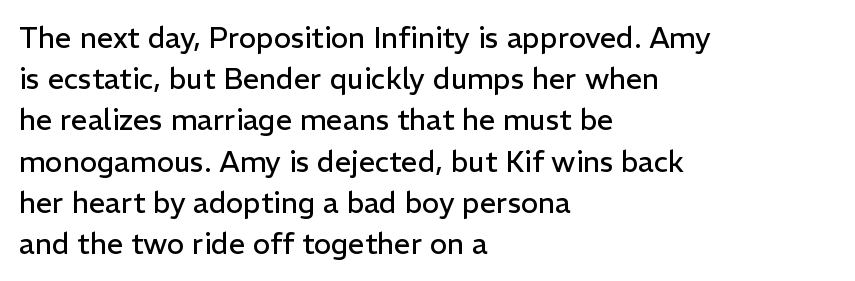
{"serif": "no", "italic": "no", "bold": "no", "weight": "regular", "width": "normal", "stroke_contrast": "low", "x_height": "medium", "monospaced": "no", "underline": "no", "align": "left", "line_spacing": "normal", "line_spacing_ratio": 1.42, "letter_spacing": "normal", "letter_spacing_em": 0.0, "glyph_px": 29}
